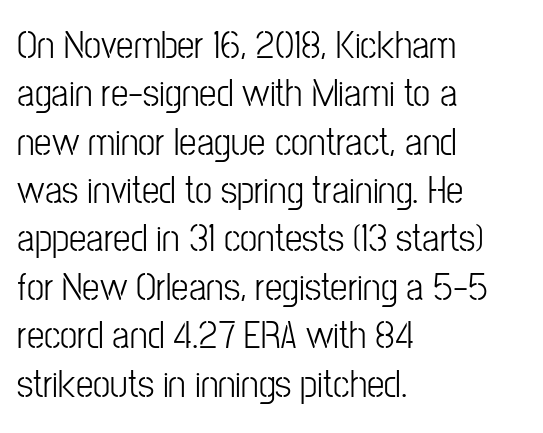
The image shows 39 px condensed sans-serif type, upright; set left-aligned, line spacing 1.24x, normal letter spacing, not underlined; low stroke contrast and a medium x-height.
